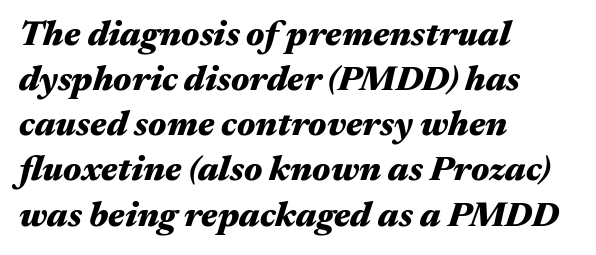
The sample has been set heavy, in full bold. This rendering uses left alignment, leaving the right contour irregular. Is the letter spacing exaggerated? No — it looks like the ordinary default. The passage shown stacks its lines at a standard gap. Looks like regular typesetting: each glyph gets only the width it needs. The gap between lines stays unmarked.
